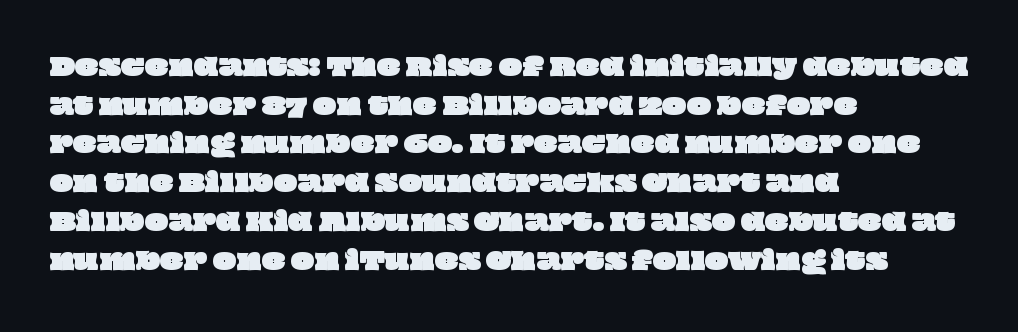
Horizontal alignment here is leftward, the default for most running prose. A typesetter would call this leading conventional body-copy spacing. The rendering keeps characters at their native spacing. Type without underlining.
